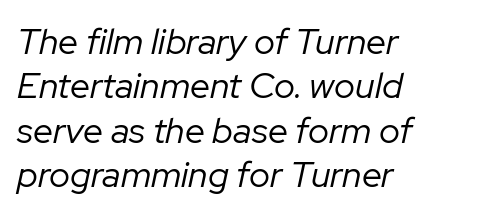
{"italic": "yes", "lean": "right", "slant_degrees": 12, "bold": "no", "weight": "regular", "width": "normal", "stroke_contrast": "low", "x_height": "medium", "monospaced": "no", "underline": "no", "align": "left", "line_spacing_ratio": 1.23, "letter_spacing": "normal", "letter_spacing_em": 0.0, "glyph_px": 36}
